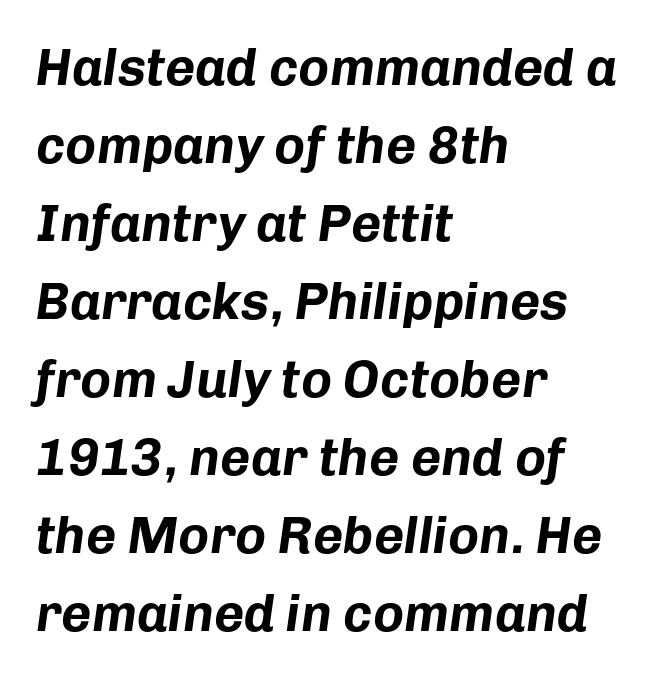
The image shows 52 px bold type, italic (leaning right); set left-aligned, normal line spacing (1.5x), normal letter spacing, not underlined; low stroke contrast and a medium x-height.
